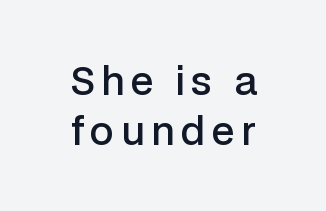
The line-height multiplier appears to be the usual default. The passage is arranged like a title page — every line centered. Check the space under the baseline: it is left empty. Quick note: not italic, upright.
